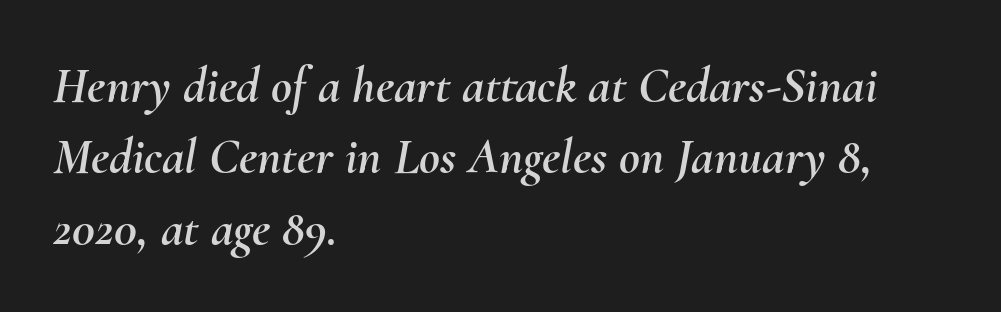
The image shows 51 px text type, italic (leaning right); set left-aligned, normal line spacing (1.4x), normal letter spacing, not underlined; medium stroke contrast and a small x-height.
